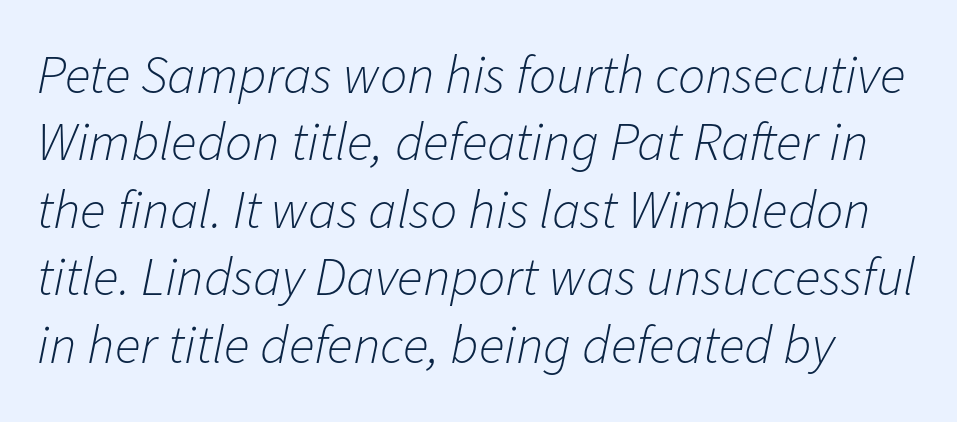
{"italic": "yes", "lean": "right", "slant_degrees": 11, "bold": "no", "weight": "light", "width": "normal", "stroke_contrast": "low", "x_height": "medium", "monospaced": "no", "underline": "no", "line_spacing": "normal", "line_spacing_ratio": 1.25, "letter_spacing": "normal", "letter_spacing_em": 0.0, "glyph_px": 54}
